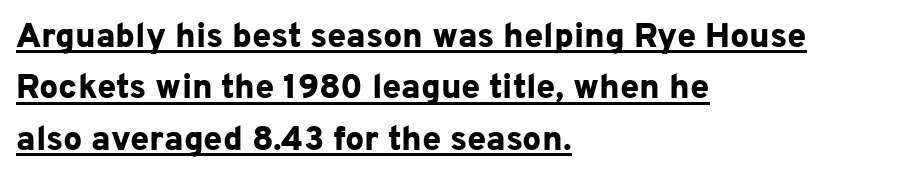
I'd call this a sans setting — the letters go barefoot. The rows are spaced the way most documents space them. This is heavy type, rendered in bold. If you drew a line through each stem, it would be perfectly vertical. Here the designer chose a conventional face with non-uniform glyph widths.
